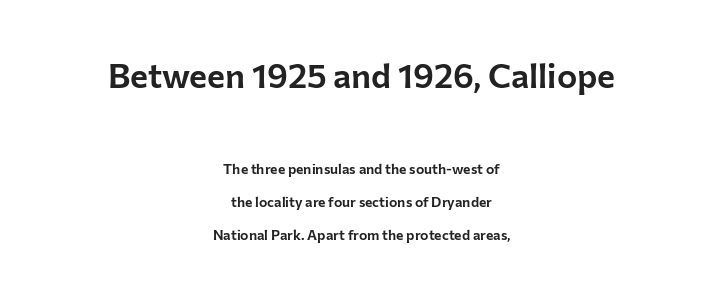
Widely set lines give the paragraph a tall, airy silhouette. Bare-footed words on every line. The text was rendered using a sans face with plain stroke endings. The upper block of text is set noticeably larger than the block beneath it.
